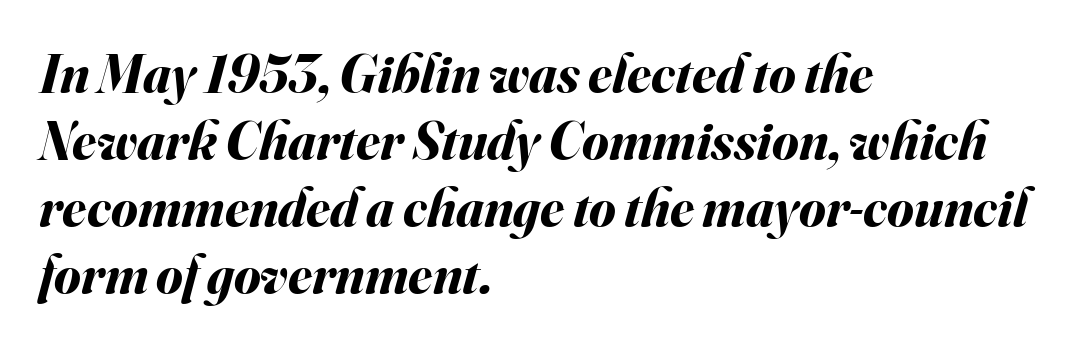
This sample has the flowing, uneven cadence of proportional lettering. Lines of text with bare space underneath. Students, this is bold: see how much ink each stroke carries. The ragged edge is on the right, which tells us the setting is flush left. When letters slant like this, we call the style italic. Default kerning and tracking; the words read as compact shapes.
